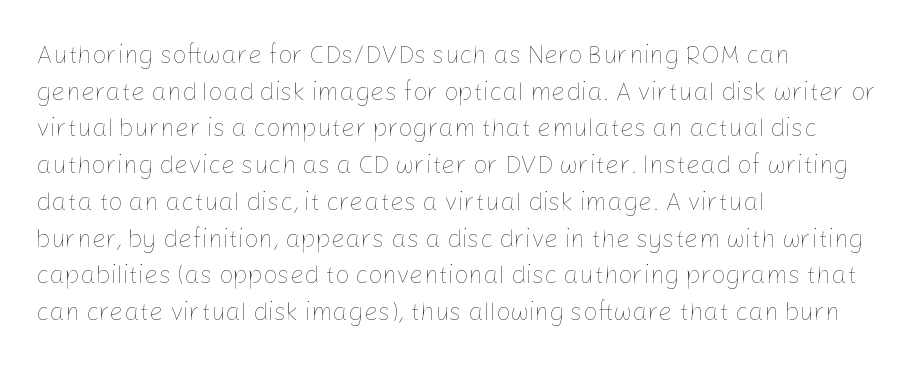
The image shows 25 px text type, upright; set left-aligned, normal line spacing (1.47x), normal letter spacing, not underlined.
